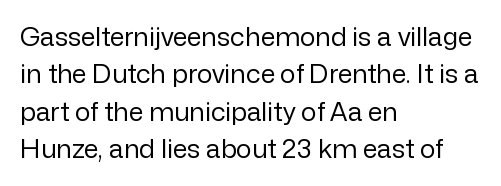
The image shows 26 px text type, upright; set left-aligned, normal line spacing (1.44x), normal letter spacing, not underlined.
